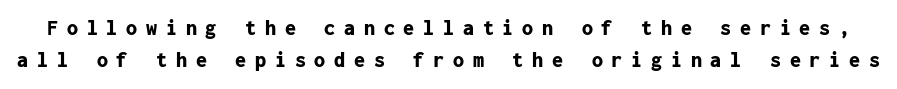
{"italic": "no", "bold": "yes", "underline": "no", "line_spacing": "normal", "line_spacing_ratio": 1.47, "letter_spacing": "wide", "letter_spacing_em": 0.4, "glyph_px": 22}
